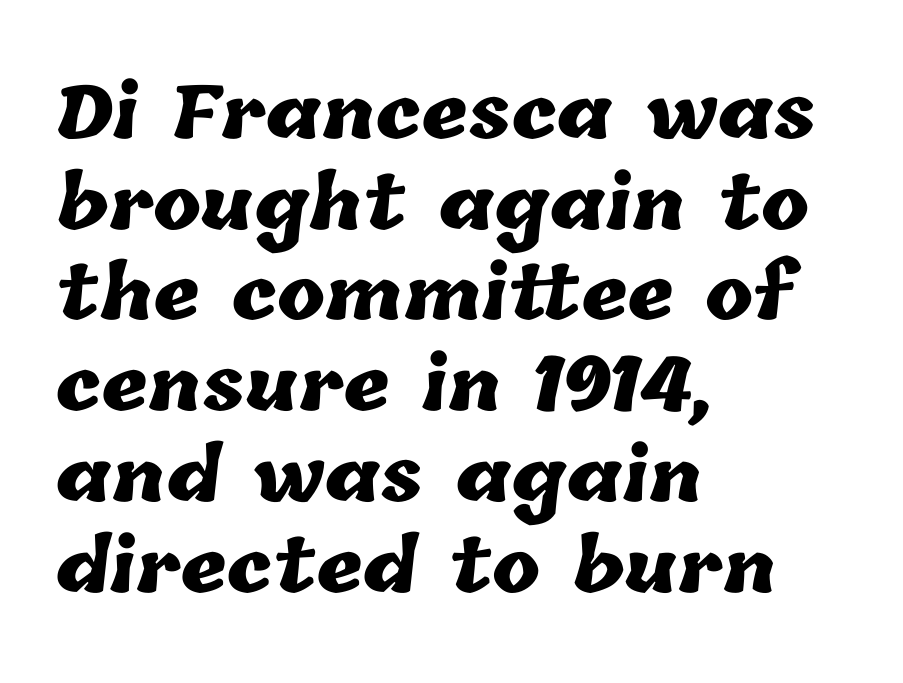
{"bold": "yes", "weight": "heavy", "width": "normal", "stroke_contrast": "low", "x_height": "medium", "monospaced": "no", "underline": "no", "align": "left", "line_spacing": "normal", "line_spacing_ratio": 1.26, "letter_spacing": "normal", "letter_spacing_em": 0.0, "glyph_px": 72}
